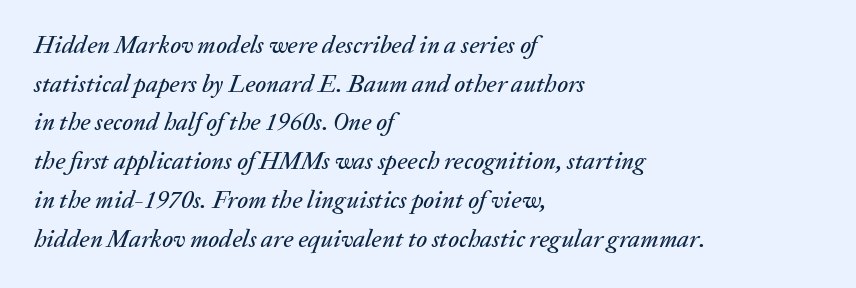
{"italic": "yes", "lean": "right", "slant_degrees": 20, "underline": "no", "align": "left", "line_spacing": "normal", "line_spacing_ratio": 1.55, "letter_spacing": "normal", "letter_spacing_em": 0.0, "glyph_px": 25}
